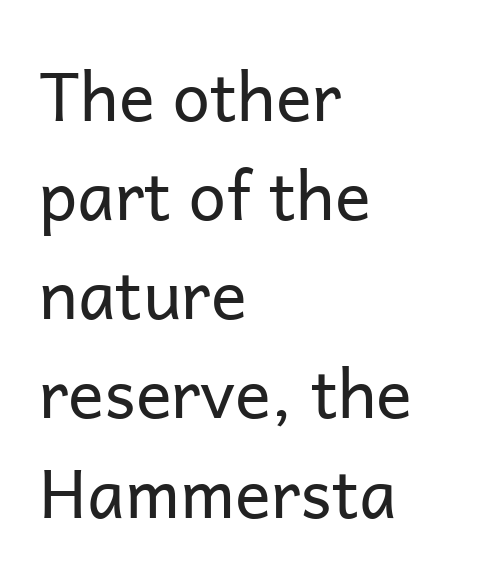
{"serif": "no", "italic": "no", "bold": "no", "weight": "regular", "width": "normal", "stroke_contrast": "low", "x_height": "medium", "monospaced": "no", "underline": "no", "align": "left", "line_spacing": "normal", "line_spacing_ratio": 1.48, "letter_spacing": "normal", "letter_spacing_em": 0.0, "glyph_px": 67}
